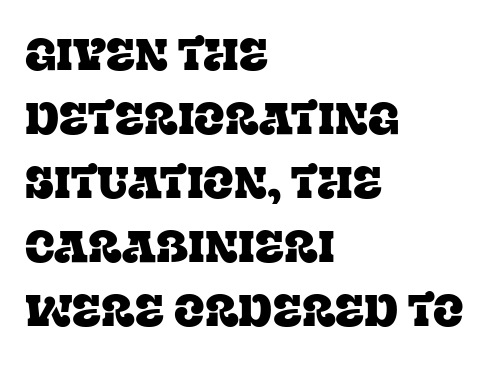
{"serif": "yes", "italic": "no", "width": "normal", "stroke_contrast": "low", "x_height": "large", "monospaced": "no", "underline": "no", "align": "left", "line_spacing": "normal", "line_spacing_ratio": 1.42, "letter_spacing": "normal", "letter_spacing_em": 0.0, "glyph_px": 45}
